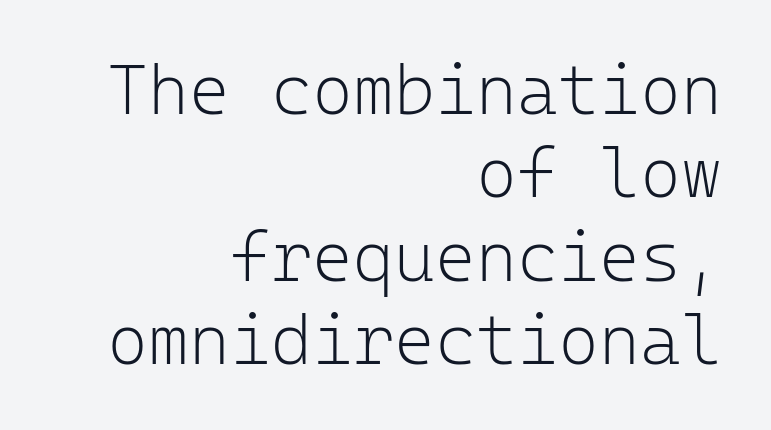
{"serif": "no", "italic": "no", "bold": "no", "weight": "light", "width": "normal", "stroke_contrast": "low", "x_height": "medium", "monospaced": "yes", "underline": "no", "align": "right", "line_spacing_ratio": 1.19, "letter_spacing": "normal", "letter_spacing_em": 0.0, "glyph_px": 70}
